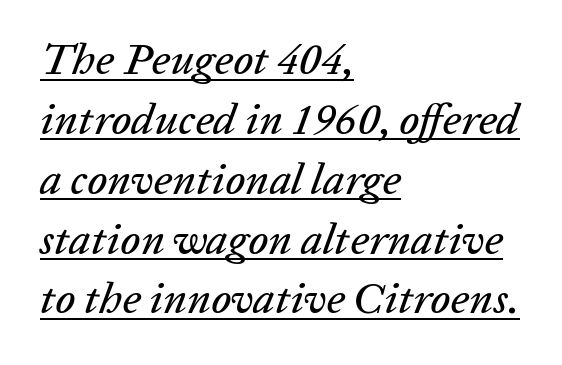
Q: Is the text italic (slanted)? A: Yes, it leans right by about 20 degrees.
Q: Is the text underlined? A: Yes.
Q: How is the paragraph aligned? A: Left-aligned.
Q: Is the spacing between letters normal or unusually wide? A: Normal.
Q: Is the spacing between lines tight, normal or loose? A: Normal.
Q: Width (condensed, normal, or wide)? A: Normal.
Q: Stroke contrast? A: Low.
Q: x-height? A: Medium.
Q: Monospaced? A: No.
